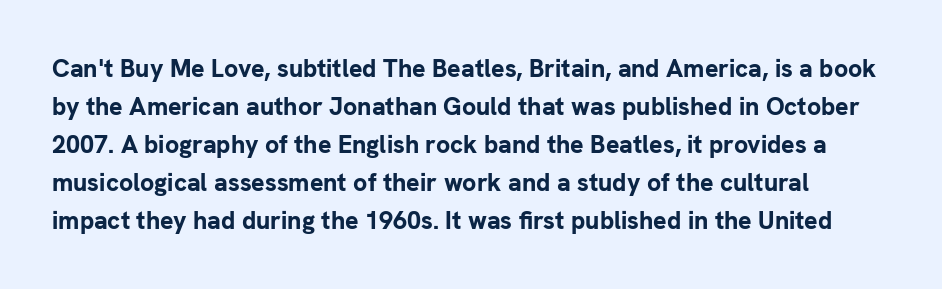
The words here are not underlined. The typesetting leans heavy: a genuine bold. The lines sit at an ordinary, default distance from one another. Observe the ordinary spacing: letters are neighbours, not strangers. Vertical strokes here are truly vertical.
